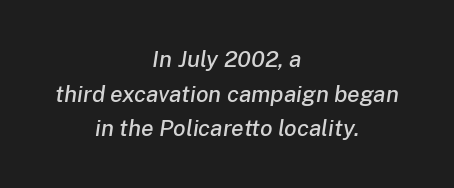
Does the lettering tilt? It does — this is italic. The passage shown has conventional tracking throughout. The passage shown stacks its lines at a standard gap. Has an underline been added? It has not. Centered paragraph, ragged on both sides.
